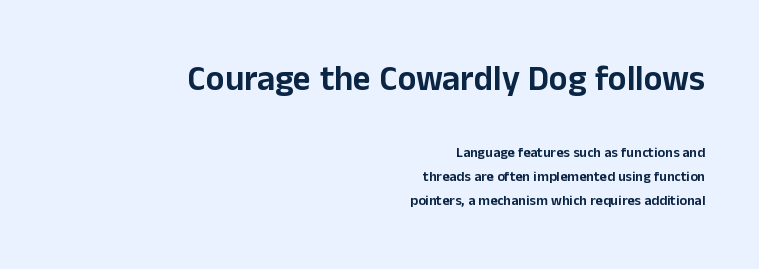
Q: Is the text italic (slanted)? A: No, it is upright.
Q: Is the typeface a serif or a sans-serif typeface? A: Sans-serif.
Q: Is the text underlined? A: No.
Q: How is the paragraph aligned? A: Right-aligned.
Q: Is the spacing between letters normal or unusually wide? A: Normal.
Q: Which block of text is set in a larger size, the first (top) or the second (bottom)? A: The first (top) one.
Q: Width (condensed, normal, or wide)? A: Normal.
Q: Stroke contrast? A: Low.
Q: x-height? A: Medium.
Q: Monospaced? A: No.
